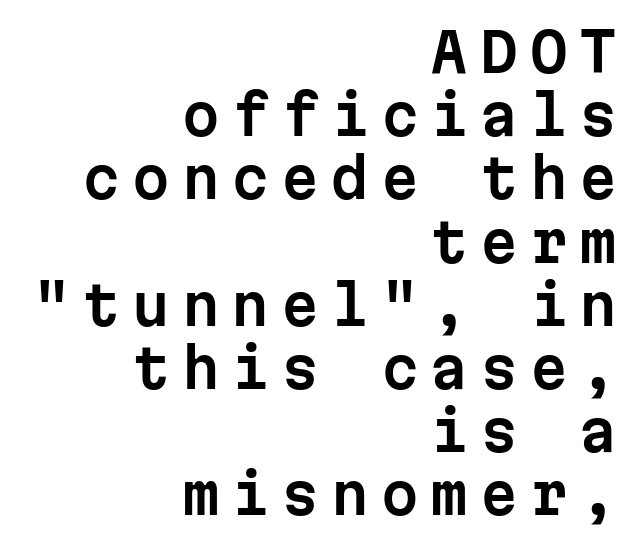
The image shows 54 px sans-serif type, upright, monospaced; set right-aligned, line spacing 1.17x, unusually wide letter spacing (+0.22 em), not underlined; low stroke contrast and a medium x-height.
